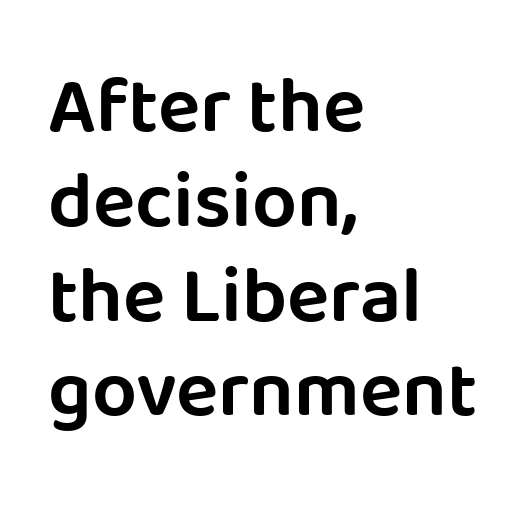
The image shows 79 px sans-serif type, upright; set left-aligned, line spacing 1.2x, normal letter spacing, not underlined; low stroke contrast and a large x-height.
